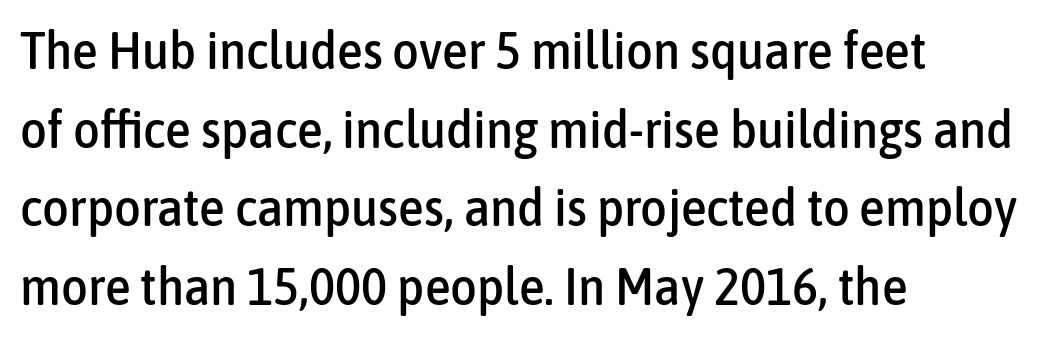
Type without underlining. Does the copy run flush right? No — it runs flush left. The face used here is proportionally spaced, like ordinary book or web type. This sample uses plain, unmodified letter spacing. Reading down the column, the eye jumps a familiar distance to each next line. This is roman type, the default non-slanted kind.
